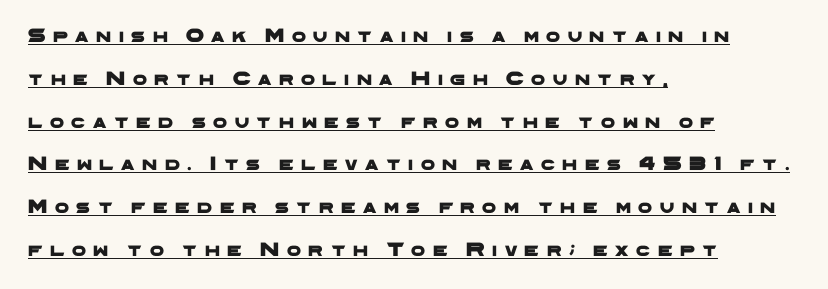
{"underline": "yes", "align": "left", "line_spacing": "loose", "line_spacing_ratio": 2.14, "letter_spacing": "wide", "letter_spacing_em": 0.38, "glyph_px": 20}
